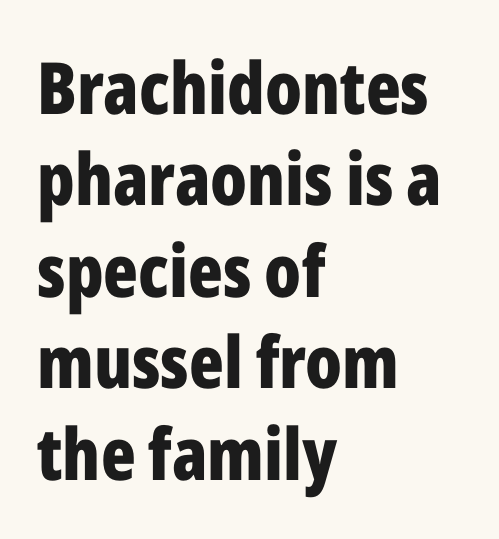
{"serif": "no", "italic": "no", "bold": "yes", "weight": "bold", "width": "condensed", "stroke_contrast": "low", "x_height": "medium", "monospaced": "no", "underline": "no", "align": "left", "line_spacing": "normal", "line_spacing_ratio": 1.27, "letter_spacing": "normal", "letter_spacing_em": 0.0, "glyph_px": 72}
